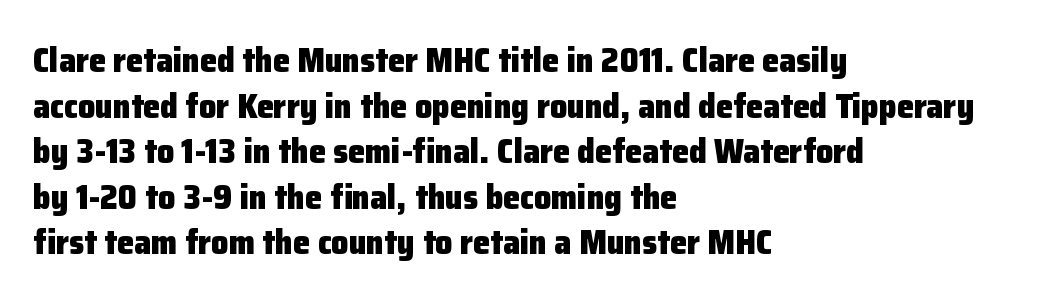
{"serif": "no", "italic": "no", "bold": "yes", "weight": "heavy", "width": "normal", "stroke_contrast": "low", "x_height": "medium", "monospaced": "no", "underline": "no", "align": "left", "line_spacing": "normal", "line_spacing_ratio": 1.34, "letter_spacing": "normal", "letter_spacing_em": 0.0, "glyph_px": 34}
